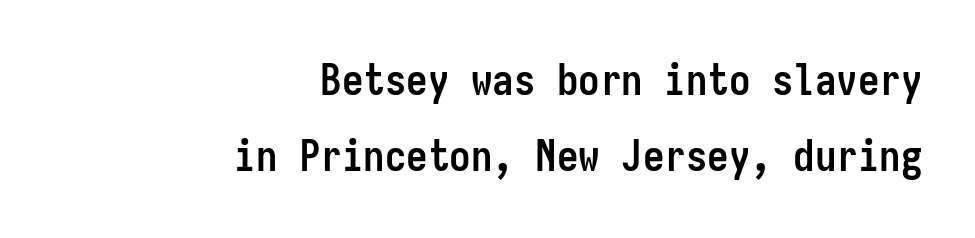
{"serif": "no", "italic": "no", "bold": "yes", "weight": "semibold", "width": "condensed", "stroke_contrast": "low", "x_height": "medium", "monospaced": "yes", "underline": "no", "align": "right", "line_spacing_ratio": 1.77, "letter_spacing": "normal", "letter_spacing_em": 0.0, "glyph_px": 43}
